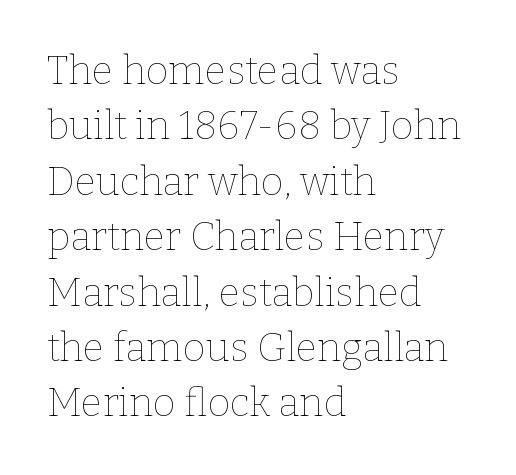
The image shows 39 px thin type, upright; set left-aligned, normal line spacing (1.42x), normal letter spacing, not underlined; low stroke contrast and a medium x-height.
